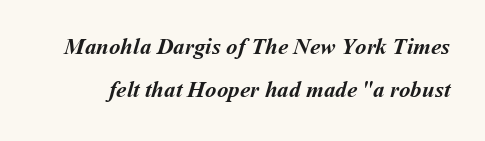
The image shows 23 px bold type; set line spacing 1.88x, normal letter spacing, not underlined.
